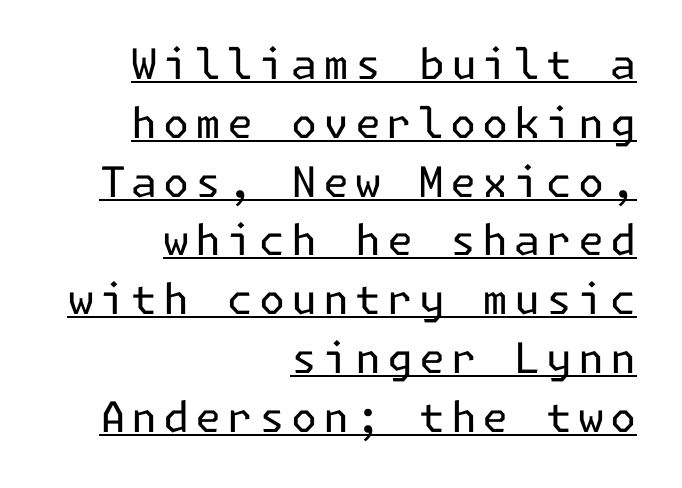
{"serif": "no", "italic": "no", "bold": "no", "weight": "regular", "width": "normal", "stroke_contrast": "low", "x_height": "medium", "underline": "yes", "align": "right", "line_spacing": "normal", "line_spacing_ratio": 1.4, "glyph_px": 42}
